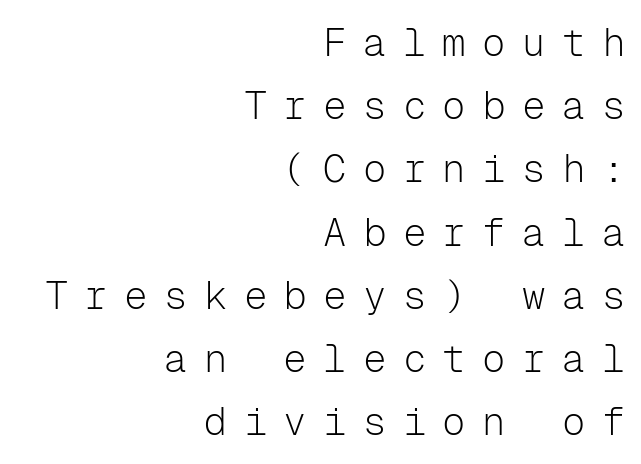
Q: Is the text bold? A: No.
Q: Is the text italic (slanted)? A: No, it is upright.
Q: Is the typeface a serif or a sans-serif typeface? A: Sans-serif.
Q: Is the text underlined? A: No.
Q: How is the paragraph aligned? A: Right-aligned.
Q: Is the spacing between letters normal or unusually wide? A: Unusually wide.
Q: Is the spacing between lines tight, normal or loose? A: Normal.
Q: Width (condensed, normal, or wide)? A: Normal.
Q: Stroke contrast? A: Low.
Q: x-height? A: Medium.
Q: Monospaced? A: Yes.
